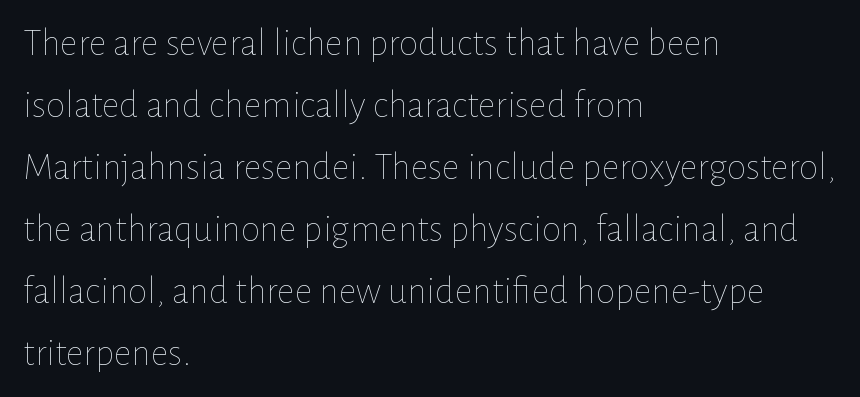
Q: Is the text bold? A: No.
Q: Is the text italic (slanted)? A: No, it is upright.
Q: Is the text underlined? A: No.
Q: How is the paragraph aligned? A: Left-aligned.
Q: Is the spacing between letters normal or unusually wide? A: Normal.
Q: Is the spacing between lines tight, normal or loose? A: Normal.
Q: Width (condensed, normal, or wide)? A: Normal.
Q: Stroke contrast? A: Low.
Q: x-height? A: Medium.
Q: Monospaced? A: No.
